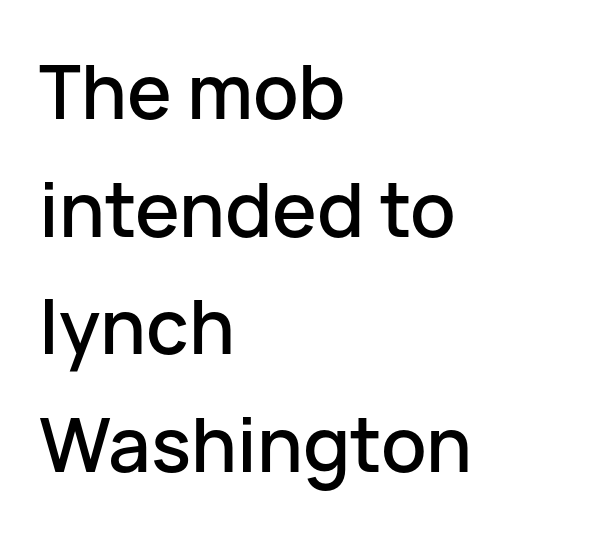
{"serif": "no", "italic": "no", "width": "normal", "stroke_contrast": "low", "x_height": "medium", "monospaced": "no", "underline": "no", "align": "left", "line_spacing": "normal", "line_spacing_ratio": 1.57, "letter_spacing": "normal", "letter_spacing_em": 0.0, "glyph_px": 75}
